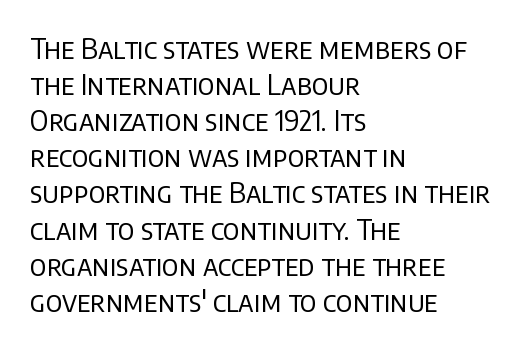
{"serif": "no", "italic": "no", "bold": "no", "weight": "regular", "width": "normal", "stroke_contrast": "low", "x_height": "large", "monospaced": "no", "underline": "no", "align": "left", "line_spacing": "normal", "line_spacing_ratio": 1.29, "letter_spacing": "normal", "letter_spacing_em": 0.0, "glyph_px": 28}
